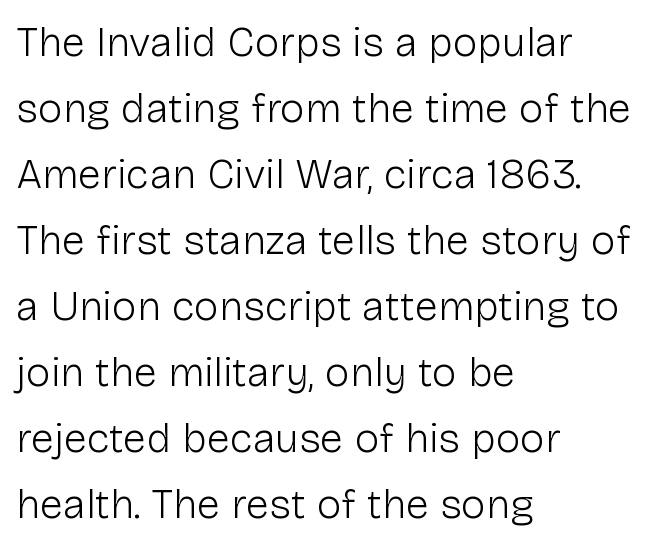
The image shows 42 px light sans-serif type, upright; set left-aligned, normal line spacing (1.57x), normal letter spacing, not underlined; low stroke contrast and a medium x-height.
